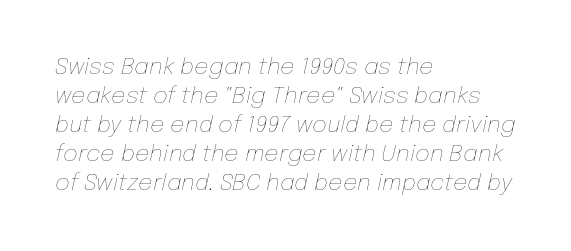
{"italic": "yes", "lean": "right", "slant_degrees": 12, "bold": "no", "underline": "no", "align": "left", "line_spacing": "normal", "line_spacing_ratio": 1.26, "letter_spacing": "normal", "letter_spacing_em": 0.0, "glyph_px": 23}
